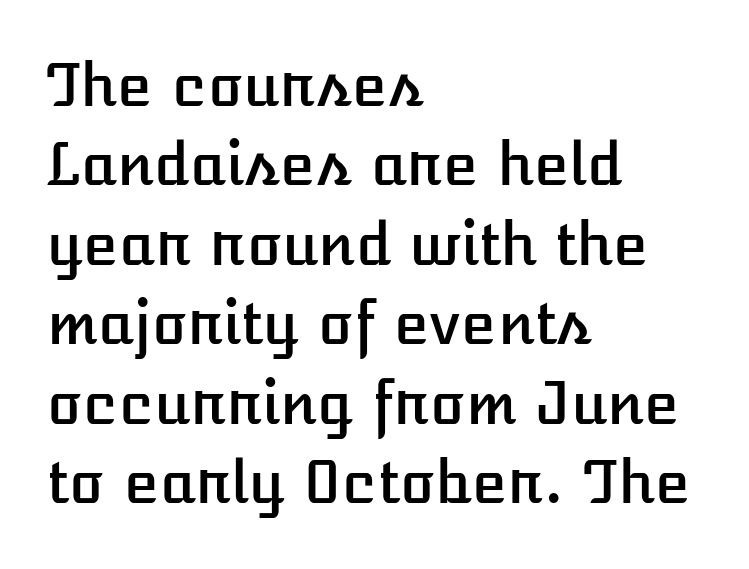
The image shows 58 px text type, upright; set left-aligned, normal line spacing (1.37x), normal letter spacing, not underlined; low stroke contrast and a medium x-height.
